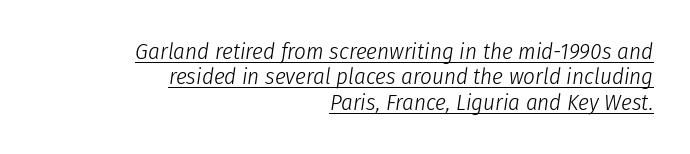
Q: Is the text bold? A: No.
Q: Is the text italic (slanted)? A: Yes, it leans right by about 8 degrees.
Q: Is the text underlined? A: Yes.
Q: How is the paragraph aligned? A: Right-aligned.
Q: Is the spacing between letters normal or unusually wide? A: Normal.
Q: Is the spacing between lines tight, normal or loose? A: Tight.
